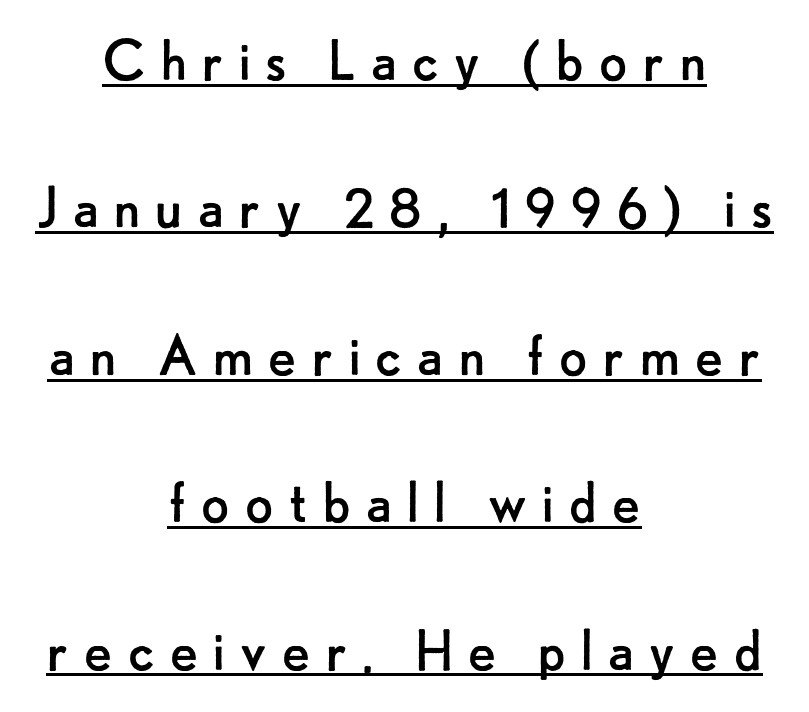
{"serif": "no", "italic": "no", "bold": "no", "weight": "regular", "width": "normal", "stroke_contrast": "low", "x_height": "small", "monospaced": "no", "underline": "yes", "align": "center", "line_spacing": "loose", "line_spacing_ratio": 2.2, "letter_spacing": "wide", "letter_spacing_em": 0.2, "glyph_px": 67}
